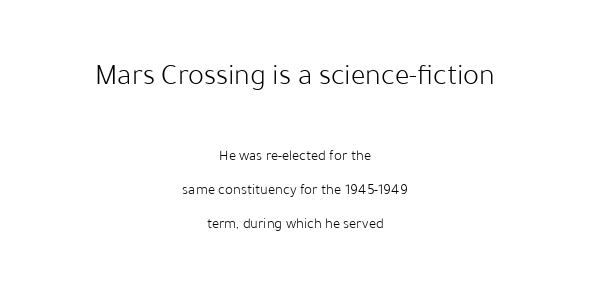
The image shows 30 px light sans-serif type, upright; set centered, loose line spacing (2.26x), normal letter spacing, not underlined; the first (top) block is 2.0x larger; low stroke contrast and a medium x-height.
